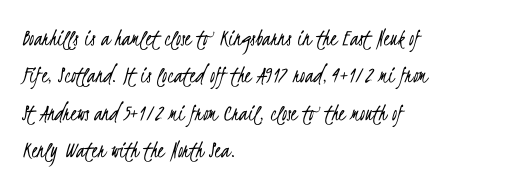
The image shows 25 px text type; set left-aligned, normal line spacing (1.5x), normal letter spacing, not underlined.
